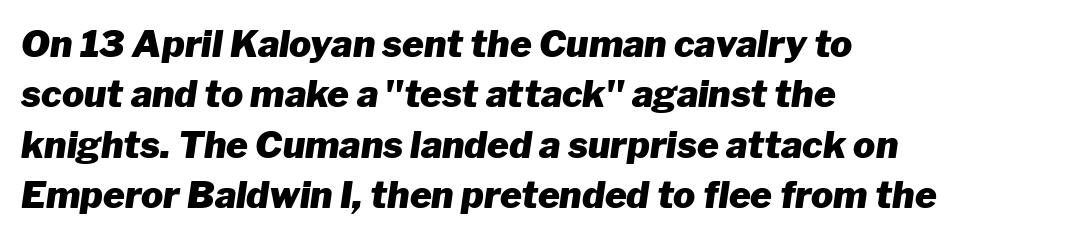
Glyph-to-glyph distance matches everyday printed text. The passage shown is typed in a proportional face where columns would drift. Quick note: underline off. The lines sit at an ordinary, default distance from one another.
